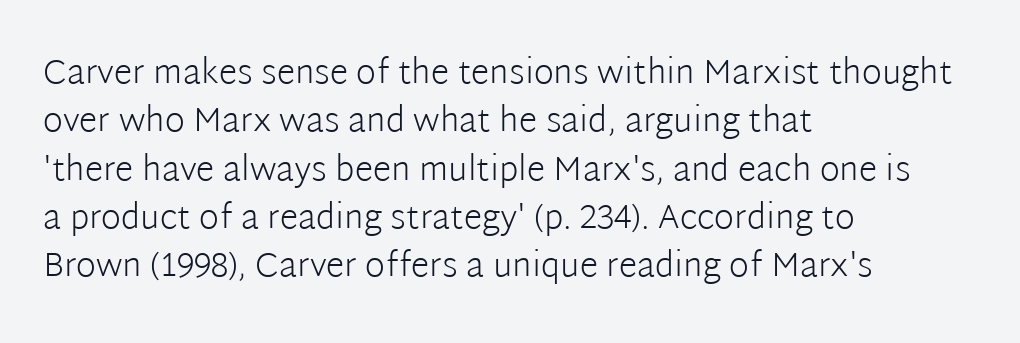
{"serif": "no", "italic": "no", "bold": "no", "weight": "light", "width": "normal", "stroke_contrast": "low", "x_height": "medium", "monospaced": "no", "underline": "no", "align": "left", "line_spacing": "normal", "line_spacing_ratio": 1.42, "letter_spacing": "normal", "letter_spacing_em": 0.0, "glyph_px": 34}
